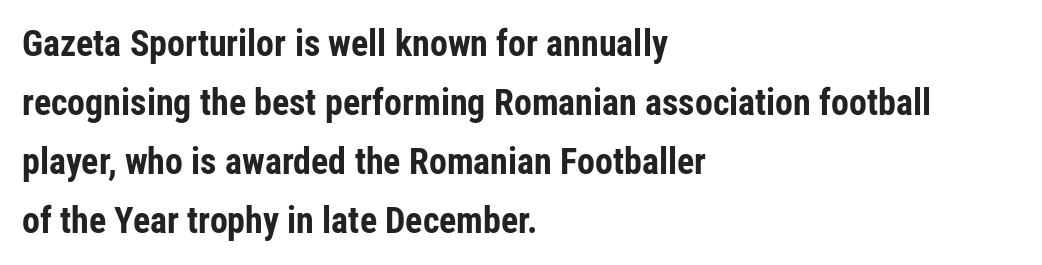
The image shows 36 px bold, condensed sans-serif type, upright; set left-aligned, normal line spacing (1.64x), normal letter spacing, not underlined; low stroke contrast and a medium x-height.
